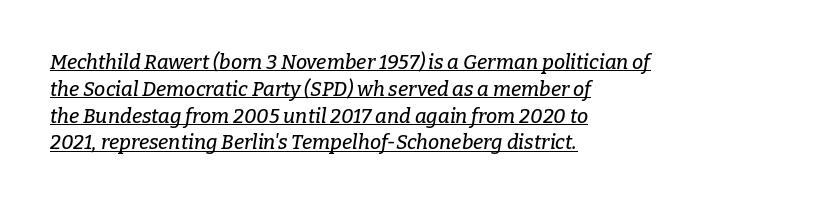
{"italic": "yes", "lean": "right", "slant_degrees": 9, "underline": "yes", "align": "left", "line_spacing": "normal", "line_spacing_ratio": 1.34, "letter_spacing": "normal", "letter_spacing_em": 0.0, "glyph_px": 20}
